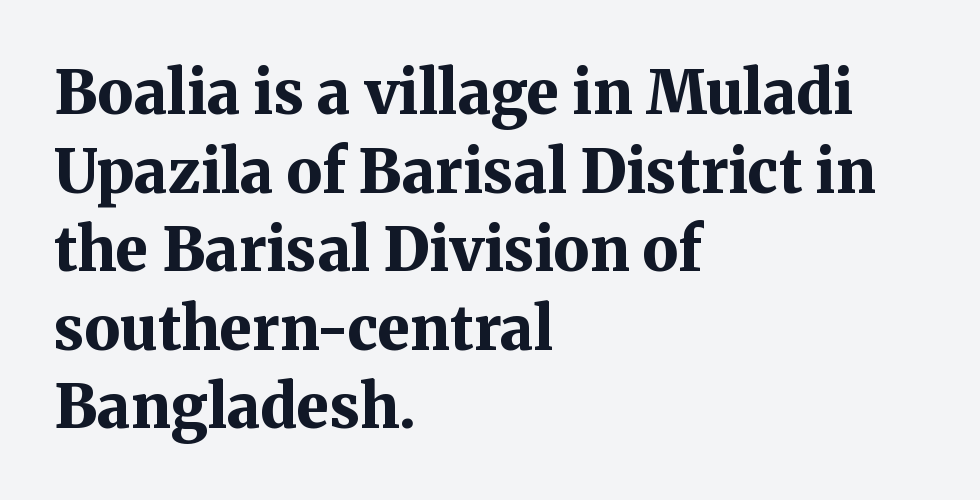
The image shows 60 px bold serif type, upright; set left-aligned, normal line spacing (1.31x), normal letter spacing, not underlined; medium stroke contrast and a medium x-height.
